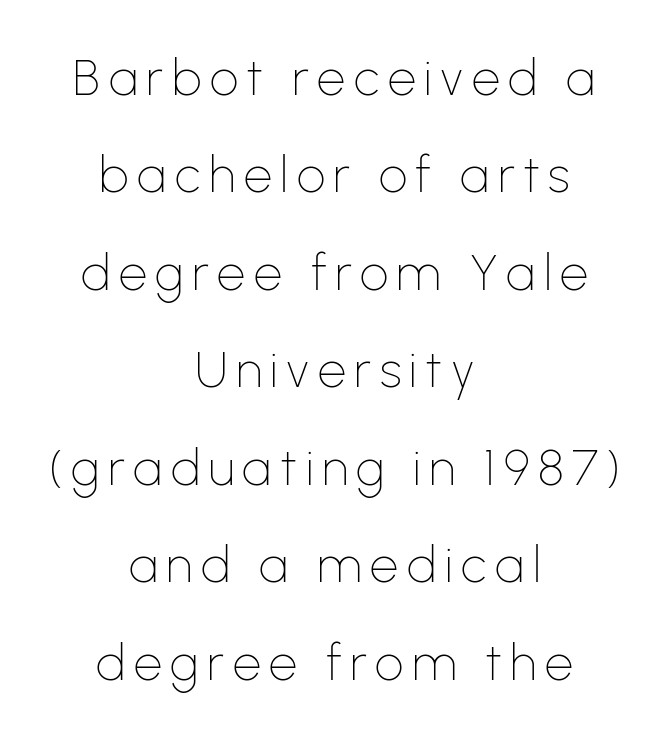
The image shows 50 px thin sans-serif type, upright; set centered, loose line spacing (1.95x), not underlined; low stroke contrast and a medium x-height.
